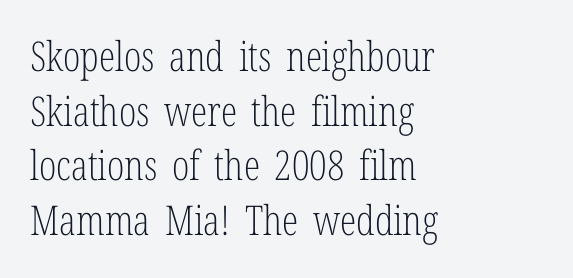
{"serif": "yes", "italic": "no", "bold": "no", "weight": "light", "width": "condensed", "stroke_contrast": "low", "x_height": "medium", "monospaced": "no", "underline": "no", "align": "left", "line_spacing": "normal", "line_spacing_ratio": 1.33, "letter_spacing": "normal", "letter_spacing_em": 0.0, "glyph_px": 41}
